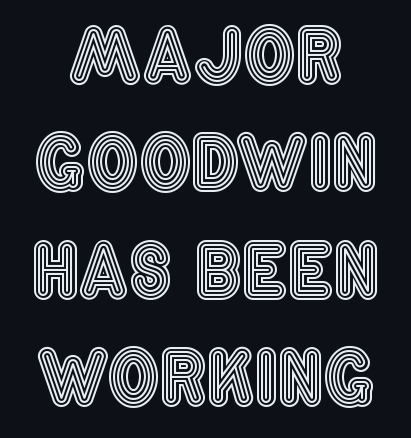
Alignment: centered. Type without underlining. The passage shown stacks its lines at a standard gap. The font's upright variant was chosen for this text. Here the designer chose a conventional face with non-uniform glyph widths.
